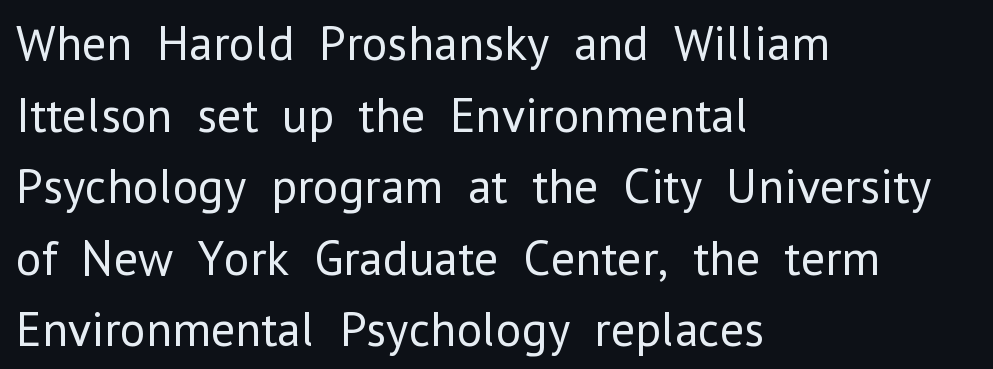
The face used here is proportionally spaced, like ordinary book or web type. If you drew a ruler down the left edge, every line would touch it. The designer went with a sans here, leaving each stem footless. Characters follow at the spacing the type designer built in. The strip under each line holds only bare page.
